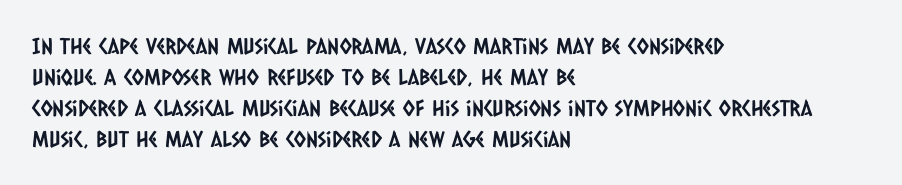
{"underline": "no", "align": "left", "line_spacing": "normal", "line_spacing_ratio": 1.41, "letter_spacing": "normal", "letter_spacing_em": 0.0, "glyph_px": 22}
